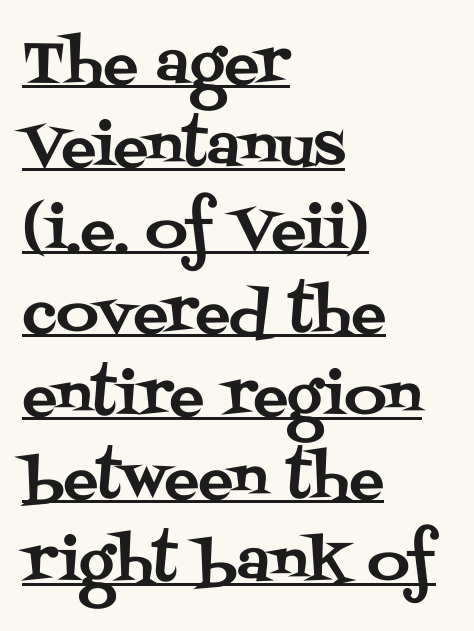
The image shows 58 px serif type, upright; set left-aligned, normal line spacing (1.43x), normal letter spacing, underlined; medium stroke contrast and a large x-height.
